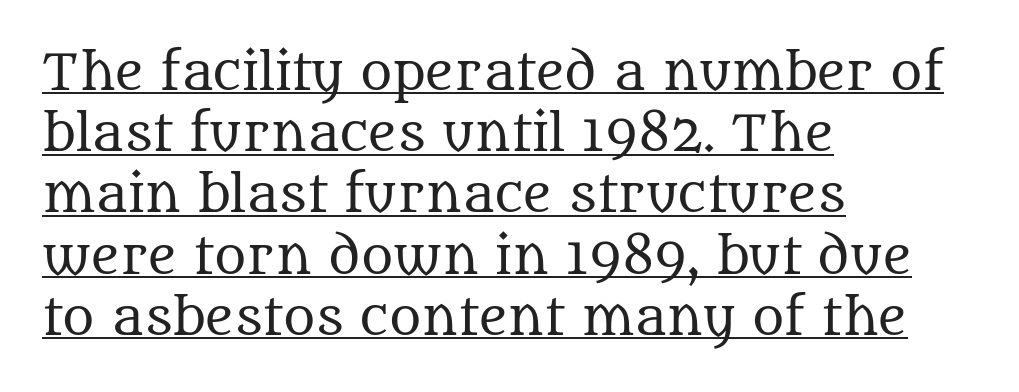
Between one letter and the next there's only the usual sliver of space. Compared with undecorated copy, this sample adds a rule below the words. The strokes are not fattened; the text isn't bold. These lines sit exactly where default settings would place them. Is this a fixed-width face? No — the glyphs have proportional, varying widths.
